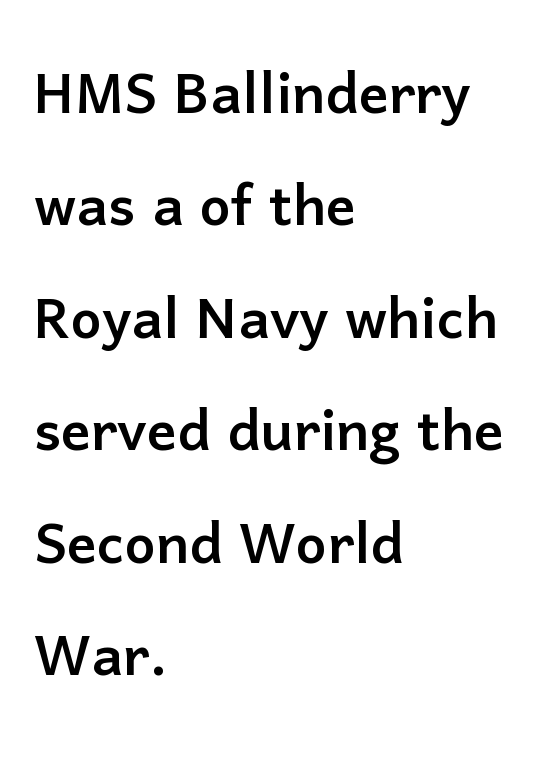
Line beginnings align vertically; line endings do not. You could not count columns in this text — the font is proportionally spaced. Observe the absence of serifs on each vertical stroke in this sample. If you drew a line through each stem, it would be perfectly vertical.
